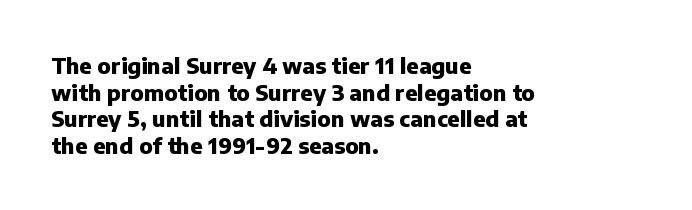
{"italic": "no", "bold": "yes", "underline": "no", "align": "left", "line_spacing_ratio": 1.21, "letter_spacing": "normal", "letter_spacing_em": 0.0, "glyph_px": 22}
